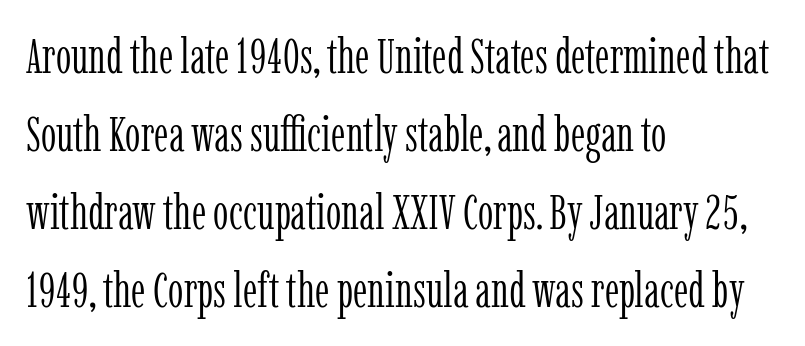
Q: Is the text bold? A: No.
Q: Is the text italic (slanted)? A: No, it is upright.
Q: Is the typeface a serif or a sans-serif typeface? A: Serif.
Q: Is the text underlined? A: No.
Q: How is the paragraph aligned? A: Left-aligned.
Q: Is the spacing between letters normal or unusually wide? A: Normal.
Q: Is the spacing between lines tight, normal or loose? A: Normal.
Q: Width (condensed, normal, or wide)? A: Condensed.
Q: Stroke contrast? A: Low.
Q: x-height? A: Medium.
Q: Monospaced? A: No.
